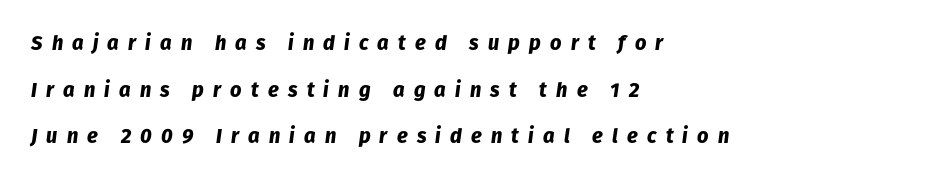
I'd describe the lettering as bold — thick and assertive. In CSS terms this would be text-align: left. Leading is clearly above the norm, producing a sparse column. The specimen reads as italic at a glance. Lines of text with bare space underneath. Between one letter and the next there's a generous, obvious gap.
